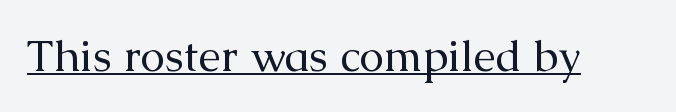
Here the designer chose a conventional face with non-uniform glyph widths. Tracking value appears to be zero — textbook default spacing. Compared with a typical body face, this is equally light or lighter still. Underlining? Definitely there.
